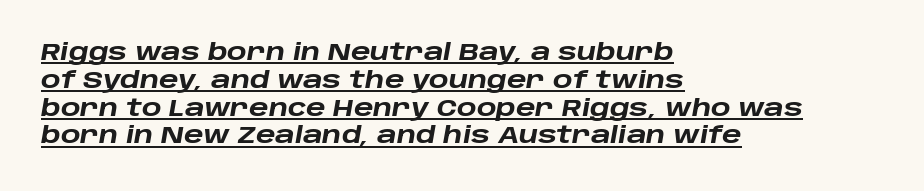
The setting favours the left margin, as ordinary paragraphs usually do. The type is set solid horizontally, with unmodified tracking. The sample's only ornament is a line tracing under the words. The letters are slanted; this is an italic face. The glyphs have the mass of a bold cut.
